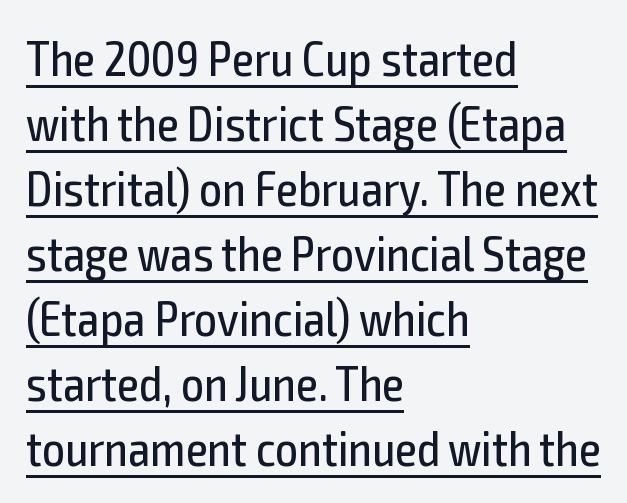
{"serif": "no", "italic": "no", "bold": "no", "weight": "regular", "width": "condensed", "x_height": "medium", "monospaced": "no", "underline": "yes", "align": "left", "line_spacing": "normal", "line_spacing_ratio": 1.3, "letter_spacing": "normal", "letter_spacing_em": 0.0, "glyph_px": 50}
